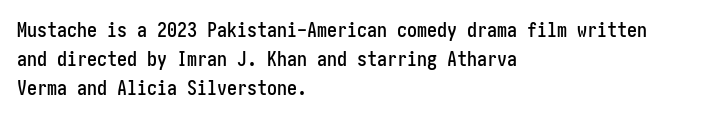
{"italic": "no", "underline": "no", "align": "left", "line_spacing": "normal", "line_spacing_ratio": 1.44, "letter_spacing": "normal", "letter_spacing_em": 0.0, "glyph_px": 20}
